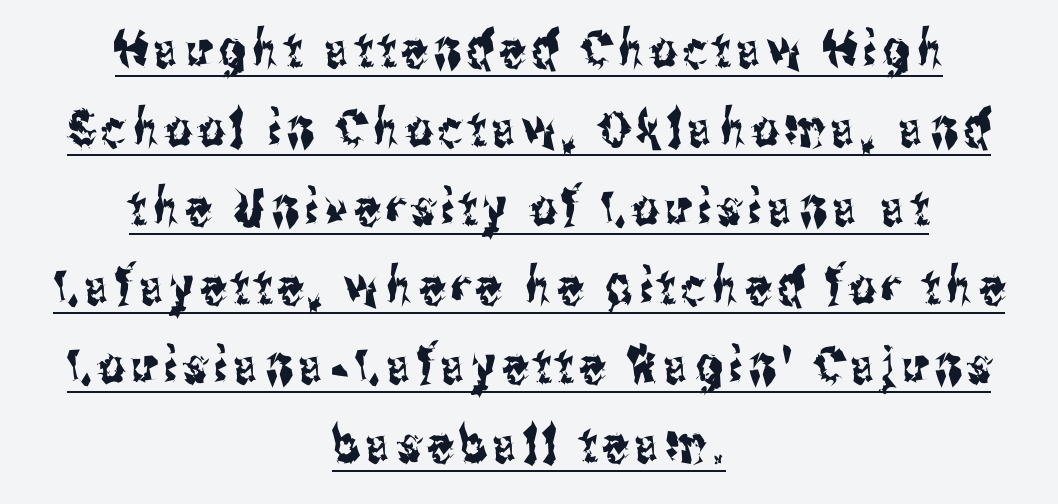
Q: Is the text italic (slanted)? A: No, it is upright.
Q: Is the typeface a serif or a sans-serif typeface? A: Sans-serif.
Q: Is the text underlined? A: Yes.
Q: How is the paragraph aligned? A: Centered.
Q: Is the spacing between lines tight, normal or loose? A: Normal.
Q: Width (condensed, normal, or wide)? A: Condensed.
Q: Stroke contrast? A: Medium.
Q: x-height? A: Medium.
Q: Monospaced? A: No.
